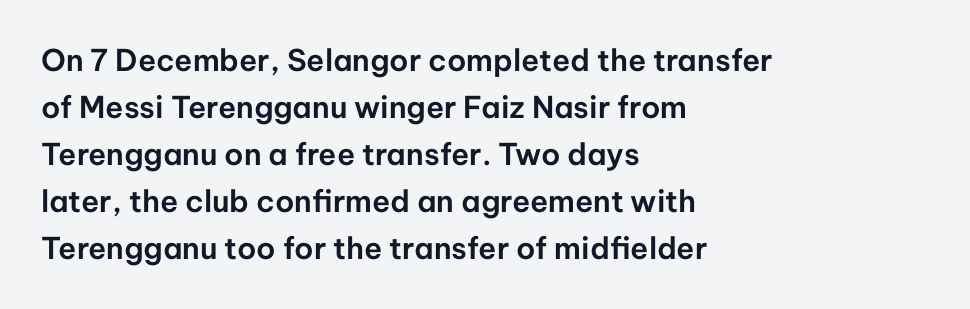
Vertical strokes here are truly vertical. The letters carry no serifs — their stems end cleanly without finishing strokes. Note the varied advance widths — an 'i' is clearly narrower than an 'm'. Is there much room between lines? A standard amount, neither cramped nor airy. The passage shown is not underscored anywhere.
